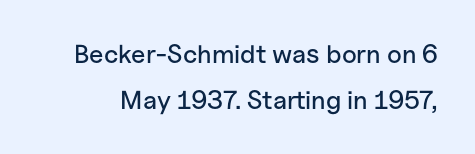
Characters follow at the spacing the type designer built in. Underline: absent. The typography opts for an upright posture over an oblique one.
